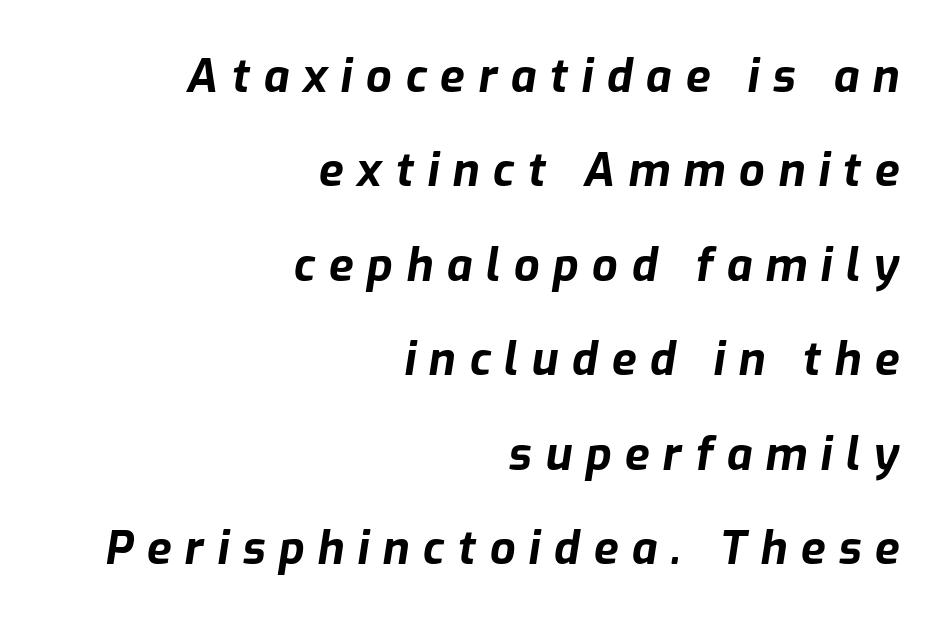
The image shows 45 px bold type, italic (leaning right); set right-aligned, loose line spacing (2.1x), unusually wide letter spacing (+0.3 em), not underlined; low stroke contrast and a medium x-height.
